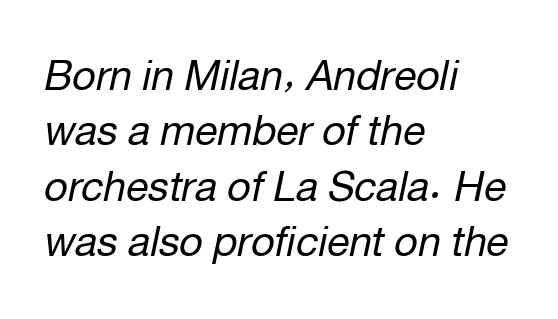
Q: Is the text bold? A: No.
Q: Is the text italic (slanted)? A: Yes, it leans right by about 12 degrees.
Q: Is the text underlined? A: No.
Q: How is the paragraph aligned? A: Left-aligned.
Q: Is the spacing between letters normal or unusually wide? A: Normal.
Q: Is the spacing between lines tight, normal or loose? A: Normal.
Q: Width (condensed, normal, or wide)? A: Normal.
Q: Stroke contrast? A: Low.
Q: x-height? A: Medium.
Q: Monospaced? A: No.
